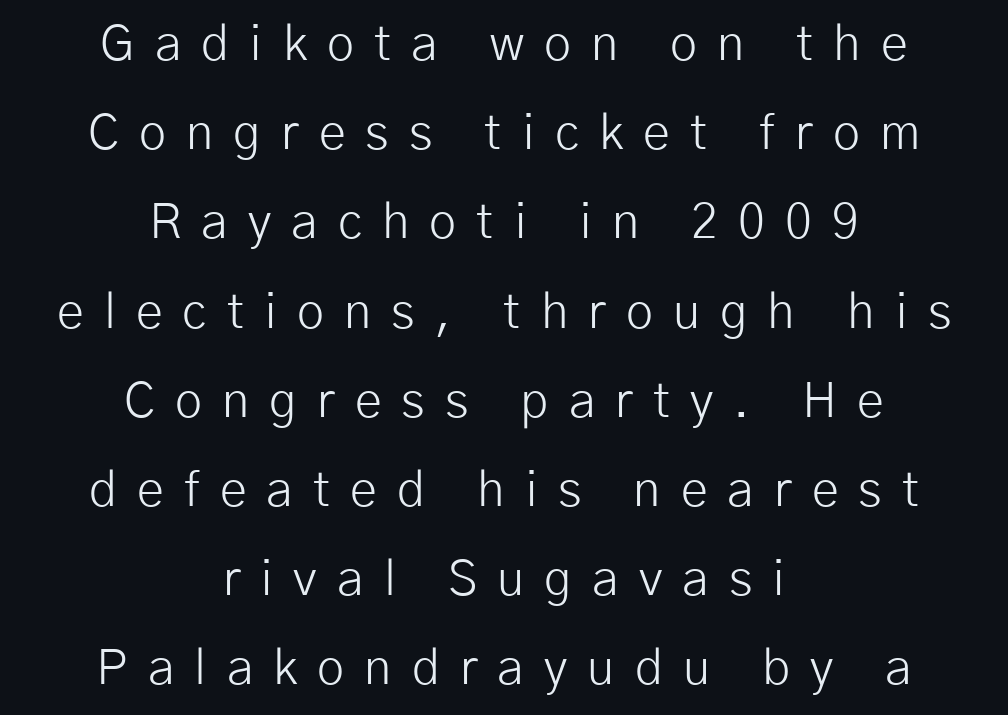
The image shows 49 px light sans-serif type, upright; set centered, line spacing 1.82x, unusually wide letter spacing (+0.41 em), not underlined; low stroke contrast and a medium x-height.
